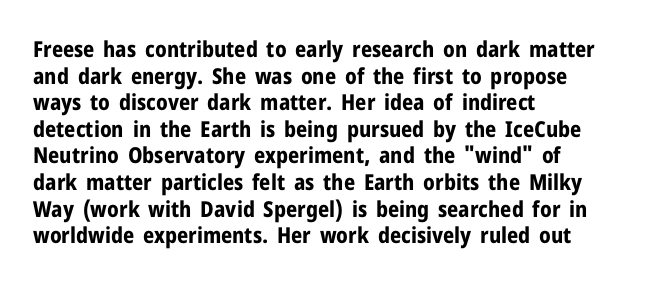
The image shows 22 px bold type, upright; set left-aligned, line spacing 1.21x, normal letter spacing, not underlined.
